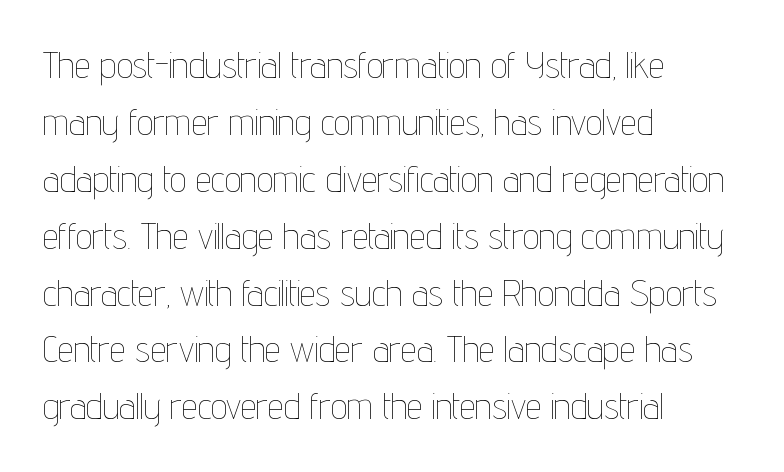
Q: Is the text bold? A: No.
Q: Is the text italic (slanted)? A: No, it is upright.
Q: Is the text underlined? A: No.
Q: How is the paragraph aligned? A: Left-aligned.
Q: Is the spacing between letters normal or unusually wide? A: Normal.
Q: Is the spacing between lines tight, normal or loose? A: Normal.
Q: Width (condensed, normal, or wide)? A: Condensed.
Q: Stroke contrast? A: Low.
Q: x-height? A: Medium.
Q: Monospaced? A: No.
